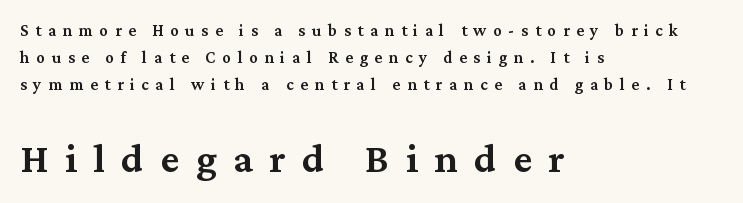
Which margin do the lines hug? The left one — the right edge is uneven. Normally led — the rows are evenly, conventionally spaced. Its strokes are somewhat broadened, the hallmark of semibold type. Caption: upper text group reduced, lower text group enlarged. Spacing verdict: proportional, widths tailored to each character. The tracking reads as deliberately expanded to a designer's eye.
